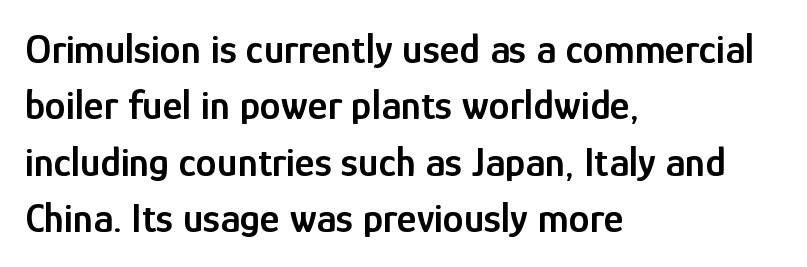
{"serif": "no", "italic": "no", "bold": "semi", "weight": "semibold", "width": "condensed", "stroke_contrast": "low", "x_height": "medium", "monospaced": "no", "underline": "no", "align": "left", "line_spacing": "normal", "line_spacing_ratio": 1.34, "letter_spacing": "normal", "letter_spacing_em": 0.0, "glyph_px": 42}
